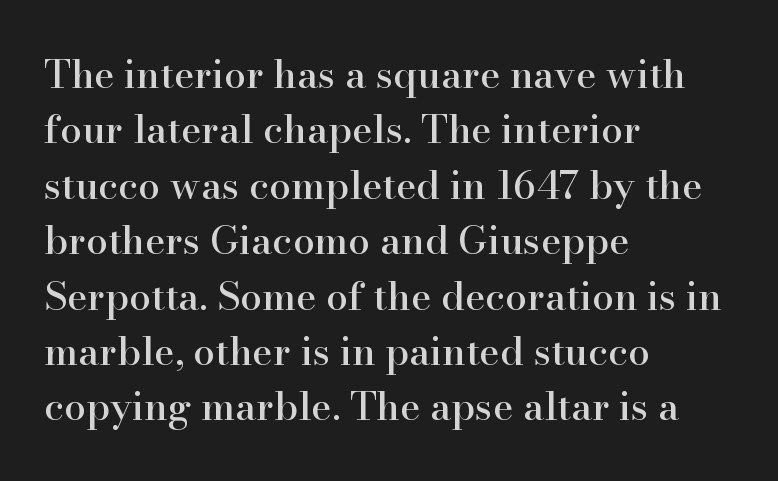
{"serif": "yes", "italic": "no", "width": "normal", "stroke_contrast": "high", "x_height": "small", "monospaced": "no", "underline": "no", "align": "left", "line_spacing": "normal", "line_spacing_ratio": 1.42, "letter_spacing": "normal", "letter_spacing_em": 0.0, "glyph_px": 39}
